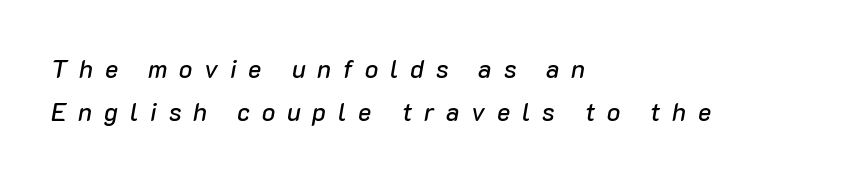
{"italic": "yes", "lean": "right", "slant_degrees": 10, "underline": "no", "align": "left", "line_spacing_ratio": 1.72, "letter_spacing": "wide", "letter_spacing_em": 0.47, "glyph_px": 25}
